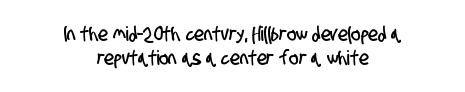
{"underline": "no", "align": "center", "line_spacing_ratio": 1.2, "letter_spacing": "normal", "letter_spacing_em": 0.0, "glyph_px": 20}
